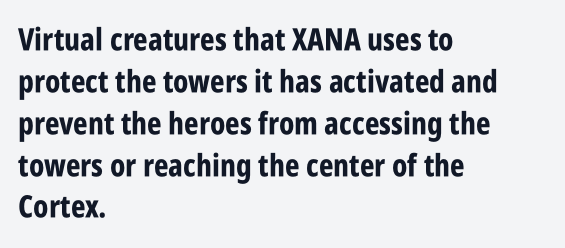
Typographic density is high because the face is bold. Tracking here is standard; glyphs follow each other at the usual distance. The rendering anchors every line to the left-hand side. Posture: vertical. The text was rendered using a sans face with plain stroke endings. Is there much room between lines? A standard amount, neither cramped nor airy.
